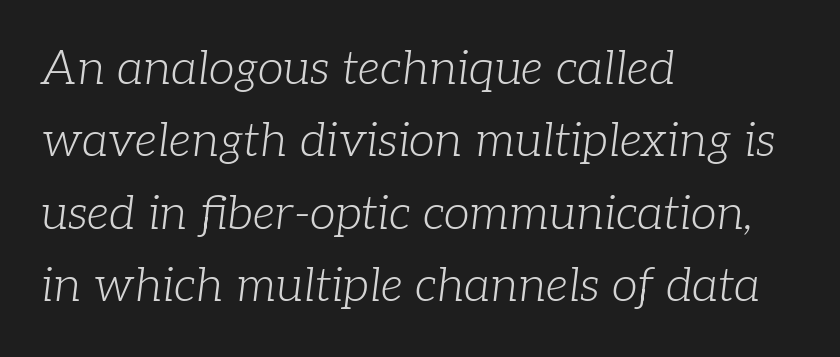
{"serif": "yes", "italic": "yes", "lean": "right", "slant_degrees": 7, "bold": "no", "weight": "light", "width": "normal", "stroke_contrast": "low", "x_height": "medium", "monospaced": "no", "underline": "no", "align": "left", "line_spacing": "normal", "line_spacing_ratio": 1.54, "letter_spacing": "normal", "letter_spacing_em": 0.0, "glyph_px": 47}
